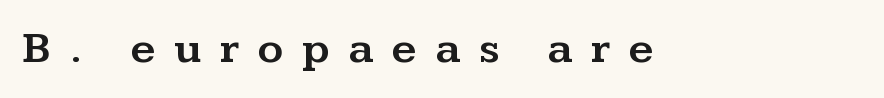
Characters follow at a spacing far wider than the type designer built in. The specimen reads as upright at a glance. The strip under each line holds only bare page. Note: serifs present on the glyphs. These lines are rendered in a variable-pitch font.
